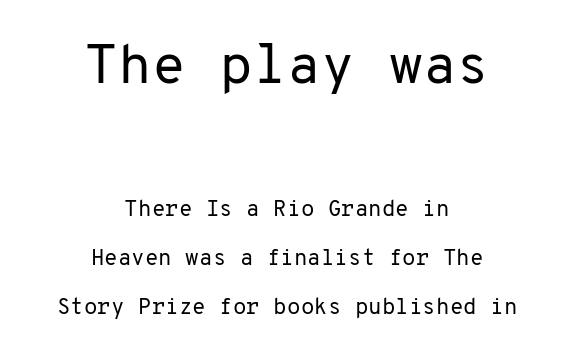
Q: Is the text bold? A: No.
Q: Is the text italic (slanted)? A: No, it is upright.
Q: Is the typeface a serif or a sans-serif typeface? A: Sans-serif.
Q: Is the text underlined? A: No.
Q: How is the paragraph aligned? A: Centered.
Q: Is the spacing between letters normal or unusually wide? A: Normal.
Q: Is the spacing between lines tight, normal or loose? A: Loose.
Q: Which block of text is set in a larger size, the first (top) or the second (bottom)? A: The first (top) one.
Q: Width (condensed, normal, or wide)? A: Normal.
Q: Stroke contrast? A: Low.
Q: x-height? A: Medium.
Q: Monospaced? A: Yes.
